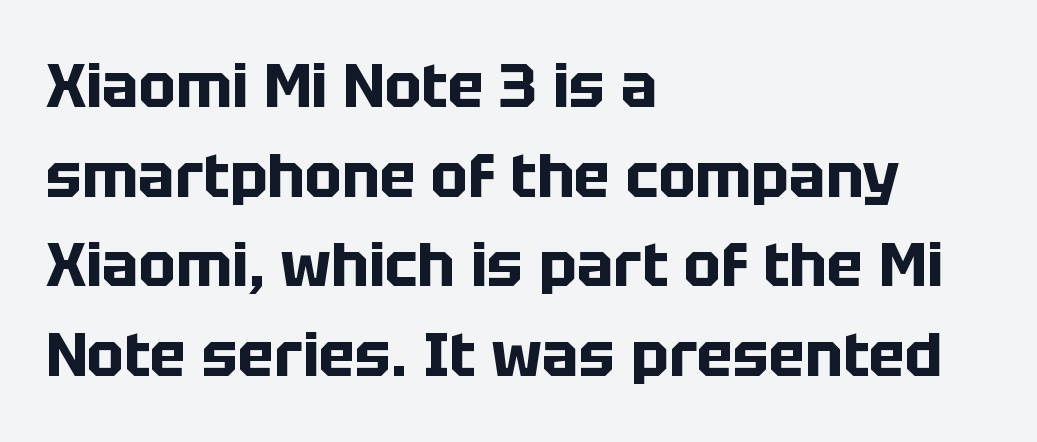
The image shows 61 px bold sans-serif type, upright; set left-aligned, normal line spacing (1.47x), normal letter spacing, not underlined; low stroke contrast and a large x-height.
